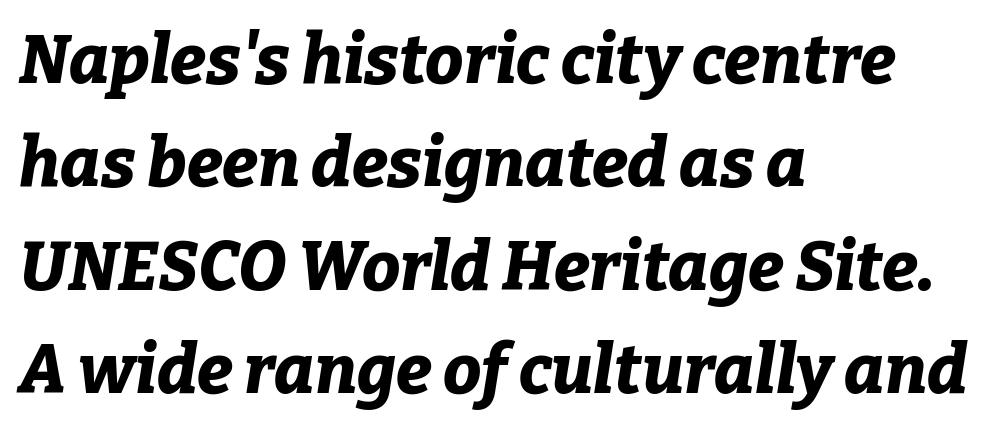
{"italic": "yes", "lean": "right", "slant_degrees": 9, "bold": "yes", "weight": "bold", "width": "normal", "stroke_contrast": "low", "x_height": "medium", "monospaced": "no", "underline": "no", "align": "left", "line_spacing": "normal", "line_spacing_ratio": 1.52, "letter_spacing": "normal", "letter_spacing_em": 0.0, "glyph_px": 68}
